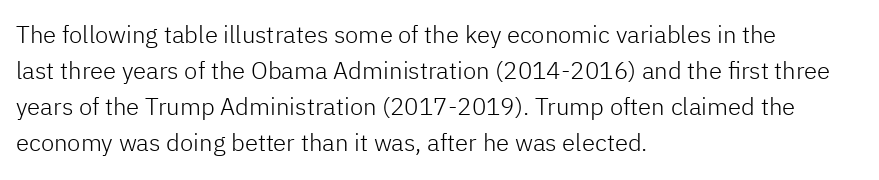
There is no visible air inserted between adjacent glyphs. The rendering anchors every line to the left-hand side. Counters stay open thanks to moderate or lighter strokes. Is there much room between lines? A standard amount, neither cramped nor airy. Type without underlining.
